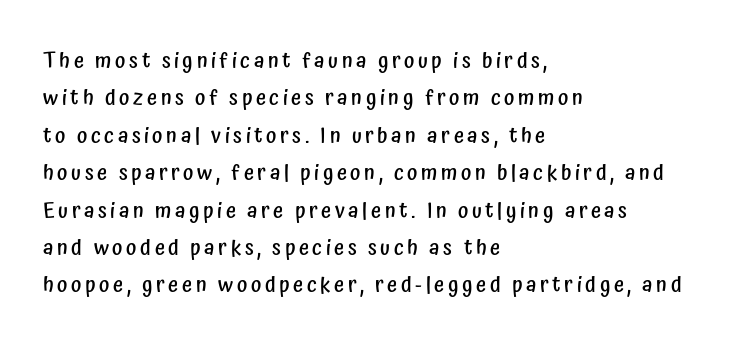
The baseline area is clear. Each new line begins a customary step beneath the previous one. Typesetter's note: demi weight, one step under bold. The rag falls on the right side of this text block.
